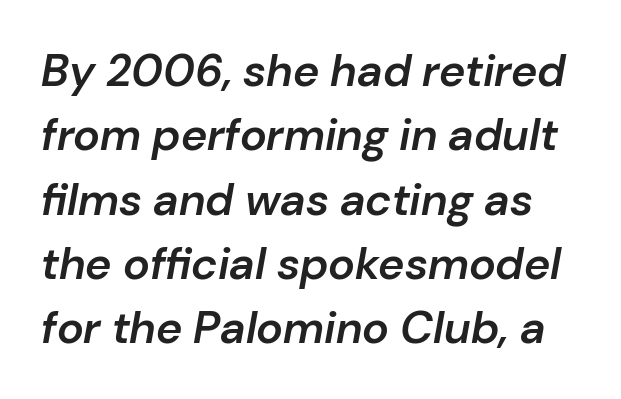
Q: Is the text bold? A: Semi-bold.
Q: Is the text italic (slanted)? A: Yes, it leans right by about 10 degrees.
Q: Is the text underlined? A: No.
Q: Is the spacing between letters normal or unusually wide? A: Normal.
Q: Is the spacing between lines tight, normal or loose? A: Normal.
Q: Width (condensed, normal, or wide)? A: Normal.
Q: Stroke contrast? A: Low.
Q: x-height? A: Medium.
Q: Monospaced? A: No.
